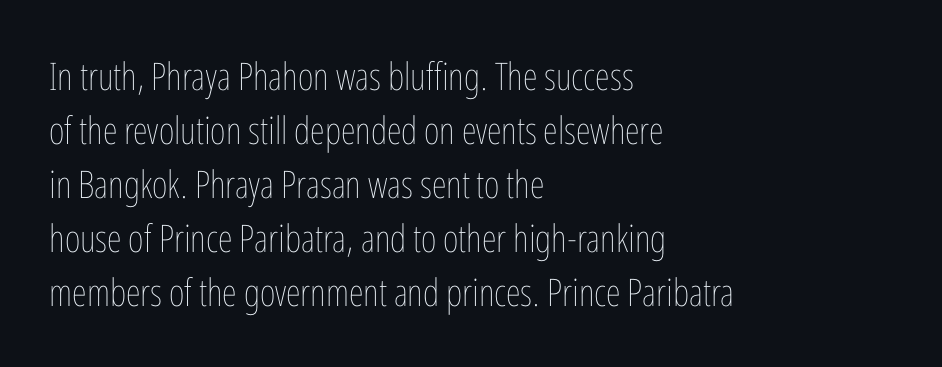
Regarding leading, the lines here are spaced in the standard way. This is not heavy type; no bold has been used. This is roman type, the default non-slanted kind. Note the varied advance widths — an 'i' is clearly narrower than an 'm'. The space beneath each line is pristine and unruled. Line beginnings align vertically; line endings do not.
